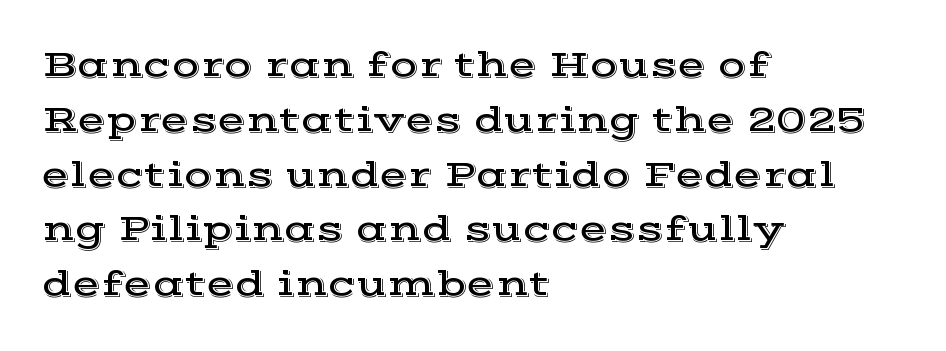
Regarding serifs, this sample has them. Only glyphs here, with clear space below each row. Is the block centered? No — it sits flush against the left margin. Successive baselines arrive at the customary interval. Character widths vary here, with narrow letters taking less room than wide ones. Does the lettering tilt? It doesn't — this is upright.
